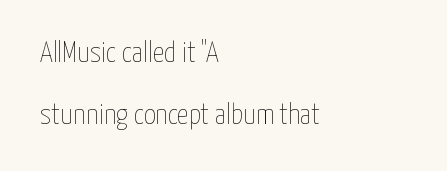
{"italic": "no", "bold": "no", "weight": "thin", "width": "condensed", "stroke_contrast": "low", "x_height": "medium", "monospaced": "no", "underline": "no", "align": "left", "line_spacing": "loose", "line_spacing_ratio": 2.14, "letter_spacing": "normal", "letter_spacing_em": 0.0, "glyph_px": 29}
